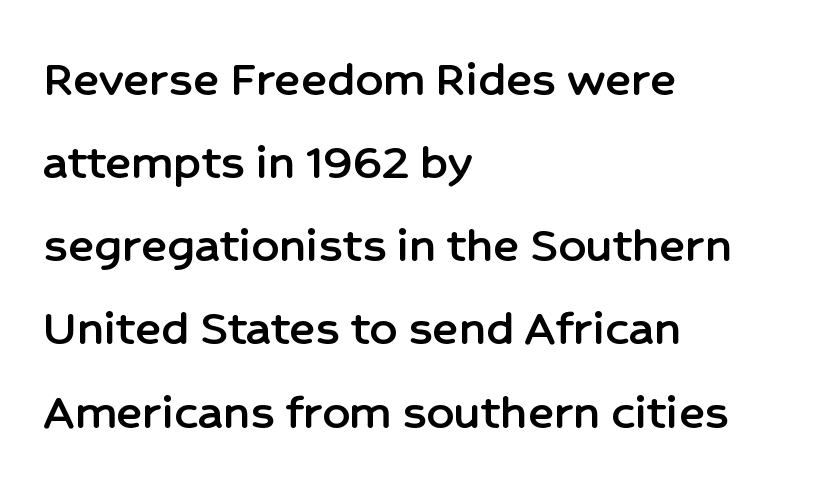
Q: Is the text italic (slanted)? A: No, it is upright.
Q: Is the typeface a serif or a sans-serif typeface? A: Sans-serif.
Q: Is the text underlined? A: No.
Q: How is the paragraph aligned? A: Left-aligned.
Q: Is the spacing between letters normal or unusually wide? A: Normal.
Q: Is the spacing between lines tight, normal or loose? A: Normal.
Q: Width (condensed, normal, or wide)? A: Normal.
Q: Stroke contrast? A: Low.
Q: x-height? A: Medium.
Q: Monospaced? A: No.
